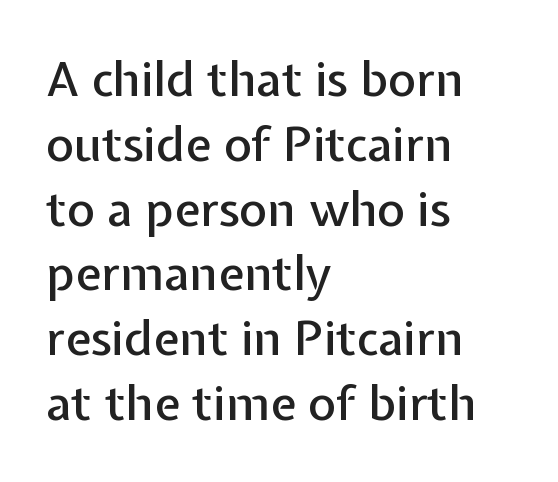
The image shows 48 px sans-serif type, upright; set left-aligned, normal line spacing (1.35x), normal letter spacing, not underlined; low stroke contrast and a medium x-height.
